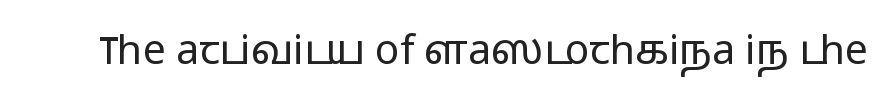
{"serif": "no", "italic": "no", "bold": "no", "weight": "light", "width": "wide", "stroke_contrast": "low", "x_height": "medium", "monospaced": "no", "underline": "no", "letter_spacing": "normal", "letter_spacing_em": 0.0, "glyph_px": 41}
